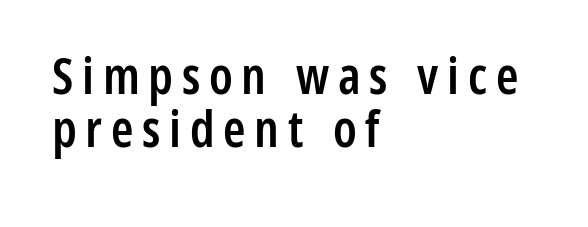
{"serif": "no", "italic": "no", "bold": "semi", "weight": "semibold", "width": "condensed", "stroke_contrast": "low", "x_height": "medium", "monospaced": "no", "underline": "no", "align": "left", "line_spacing": "tight", "line_spacing_ratio": 1.03, "glyph_px": 51}
